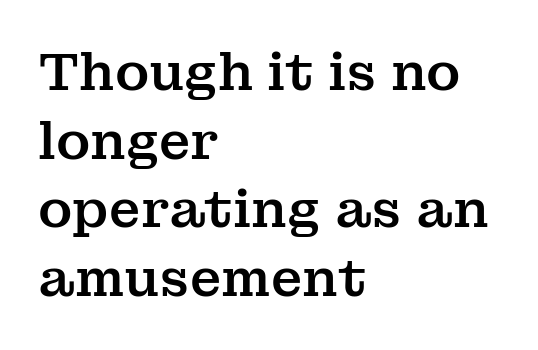
The image shows 52 px serif type, upright; set left-aligned, normal line spacing (1.32x), normal letter spacing, not underlined; medium stroke contrast and a medium x-height.
